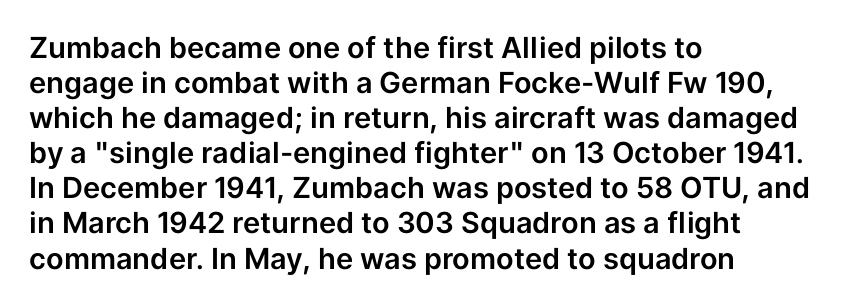
{"serif": "no", "italic": "no", "width": "normal", "stroke_contrast": "low", "x_height": "medium", "monospaced": "no", "underline": "no", "align": "left", "line_spacing_ratio": 1.21, "letter_spacing": "normal", "letter_spacing_em": 0.0, "glyph_px": 29}
